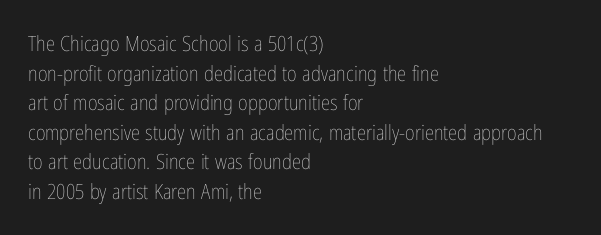
The image shows 21 px text type, upright; set left-aligned, normal line spacing (1.41x), normal letter spacing, not underlined.
